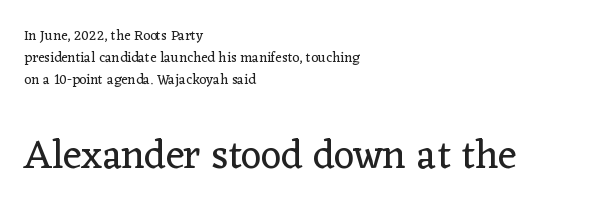
The font sits on the lighter half of the weight spectrum, regular included. Is this a fixed-width face? No — the glyphs have proportional, varying widths. The gaps between neighbouring characters are ordinary and unremarkable. You get the small type first, then a jump to larger type. Reading down the block, your eye returns to a fixed left position each line. One glance says typical: line gaps are just what's usual.
